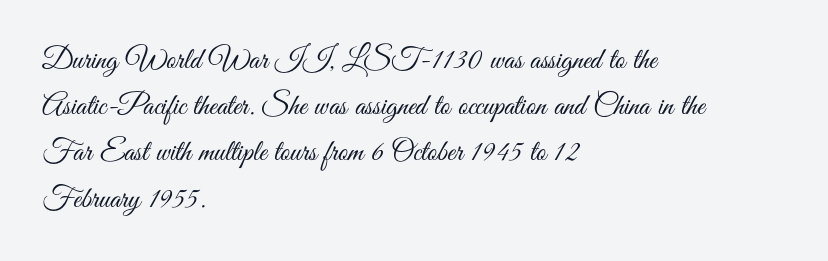
The rendering keeps characters at their native spacing. The passage shown is typeset with a sans-serif family. These lines stack with their left ends in a neat column. Notice how descenders clear the ascenders below comfortably — that's standard leading. Character widths vary here, with narrow letters taking less room than wide ones.
